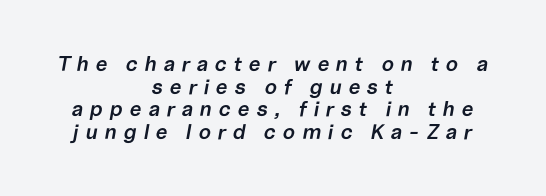
{"italic": "yes", "lean": "right", "slant_degrees": 10, "bold": "semi", "underline": "no", "align": "center", "line_spacing": "tight", "line_spacing_ratio": 1.08, "letter_spacing": "wide", "letter_spacing_em": 0.32, "glyph_px": 21}
